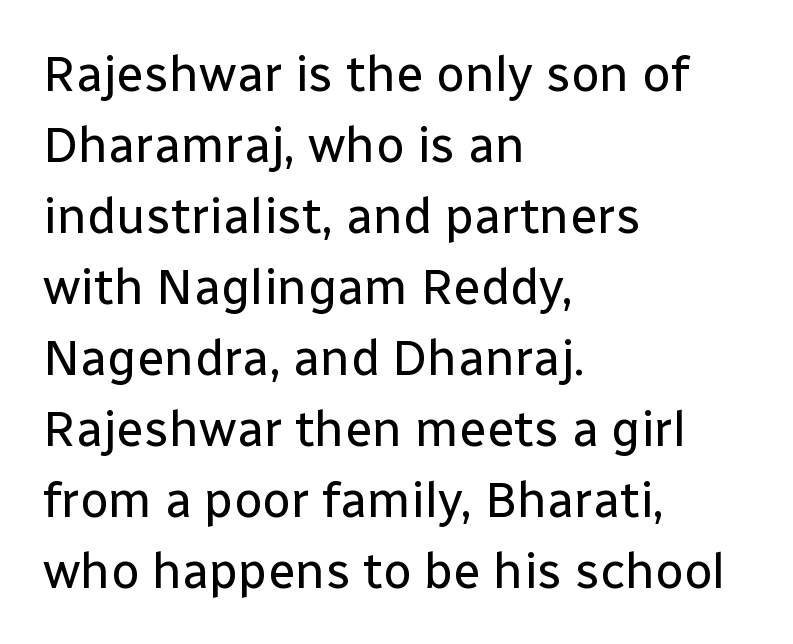
The image shows 50 px regular-weight sans-serif type, upright; set left-aligned, normal line spacing (1.42x), normal letter spacing, not underlined; low stroke contrast and a medium x-height.
